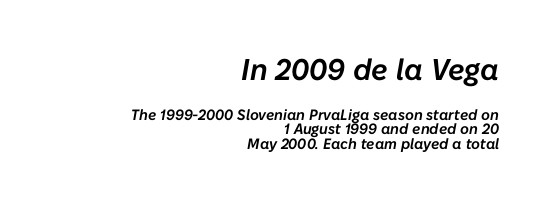
The image shows 30 px text type, italic (leaning right); set right-aligned, tight line spacing (0.96x), normal letter spacing, not underlined; the first (top) block is 2.0x larger; low stroke contrast and a medium x-height.
